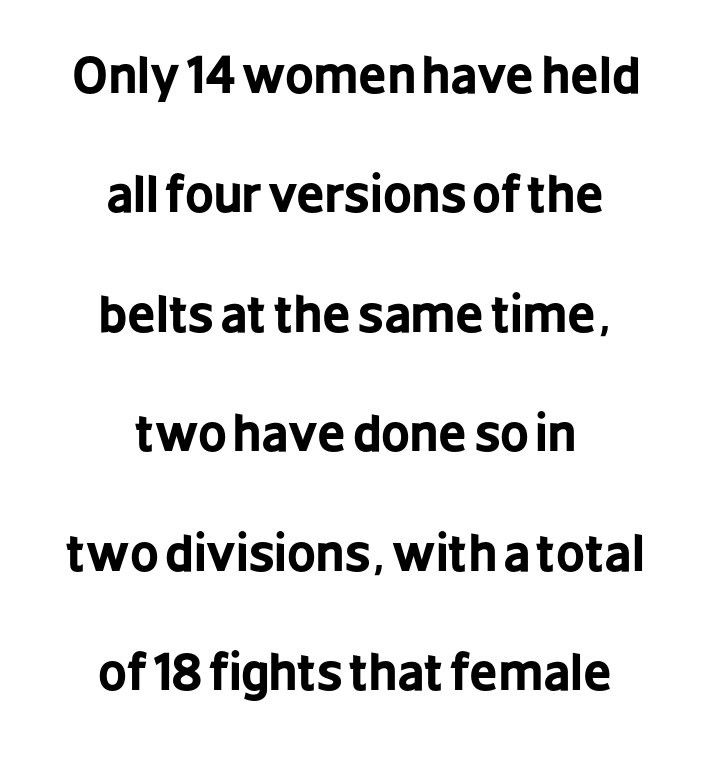
{"serif": "no", "italic": "no", "bold": "yes", "weight": "bold", "width": "condensed", "stroke_contrast": "low", "x_height": "medium", "monospaced": "no", "underline": "no", "align": "center", "line_spacing": "loose", "line_spacing_ratio": 2.39, "letter_spacing": "normal", "letter_spacing_em": 0.0, "glyph_px": 50}
